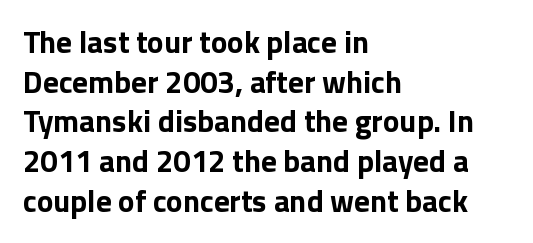
Typographically, this falls in the sans-serif category. Regular leading. Each letter keeps its own natural width here, so spacing adapts to shape. Descenders hang freely into open space. Summary of weight: heavy, a full bold. Quick note: not italic, upright.
